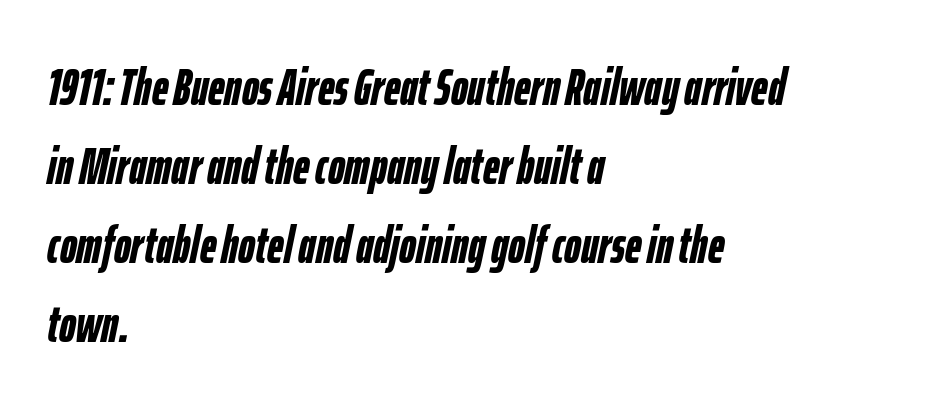
Q: Is the text bold? A: Yes.
Q: Is the text italic (slanted)? A: Yes, it leans right by about 12 degrees.
Q: Is the text underlined? A: No.
Q: How is the paragraph aligned? A: Left-aligned.
Q: Is the spacing between letters normal or unusually wide? A: Normal.
Q: Is the spacing between lines tight, normal or loose? A: Normal.
Q: Width (condensed, normal, or wide)? A: Condensed.
Q: Stroke contrast? A: Low.
Q: x-height? A: Medium.
Q: Monospaced? A: No.
